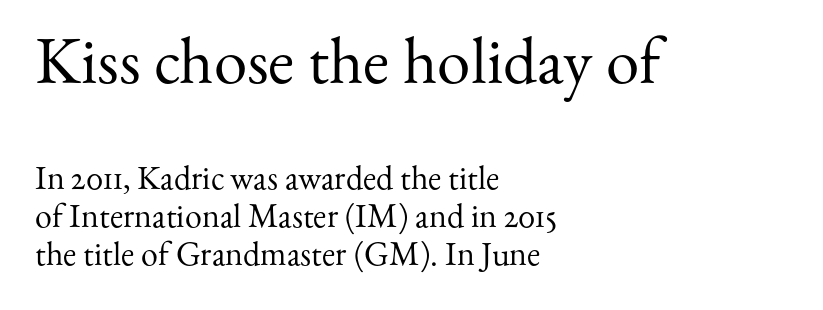
Each letter's strokes conclude with small projecting serifs. Block one is the big one; block two sits smaller underneath. These lines are rendered in a variable-pitch font. Summary of vertical rhythm: compact, with narrow interline spacing. The strip under each line holds only bare page. Characters remain perfectly vertical along every line.
